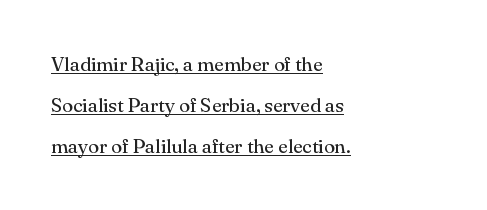
The image shows 20 px text type, upright; set left-aligned, loose line spacing (2.05x), normal letter spacing, underlined.
